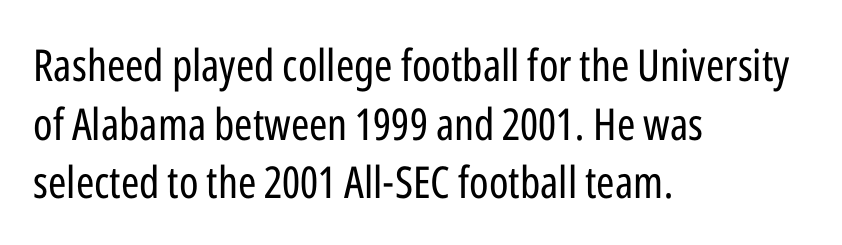
The image shows 44 px regular-weight, condensed sans-serif type, upright; set left-aligned, normal line spacing (1.33x), normal letter spacing, not underlined; low stroke contrast and a medium x-height.
